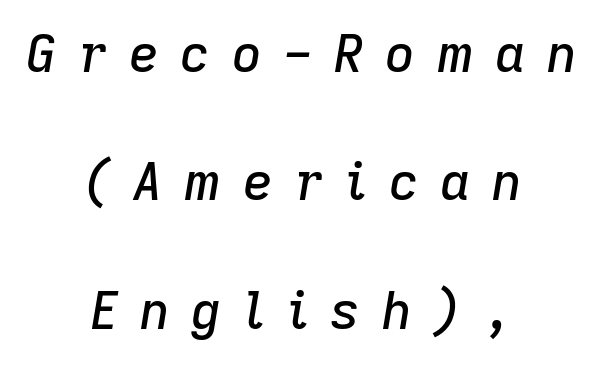
Q: Is the text italic (slanted)? A: Yes, it leans right by about 9 degrees.
Q: Is the text underlined? A: No.
Q: How is the paragraph aligned? A: Centered.
Q: Is the spacing between letters normal or unusually wide? A: Unusually wide.
Q: Is the spacing between lines tight, normal or loose? A: Loose.
Q: Width (condensed, normal, or wide)? A: Normal.
Q: Stroke contrast? A: Low.
Q: x-height? A: Medium.
Q: Monospaced? A: No.
